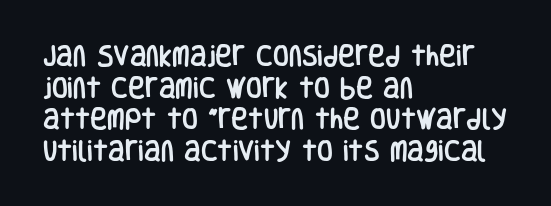
The tracking reads as untouched default to a designer's eye. These lines were composed using upright roman letters. A clean baseline with only descenders dipping below it. The designer left line spacing at the default. The lines are quadded left.
